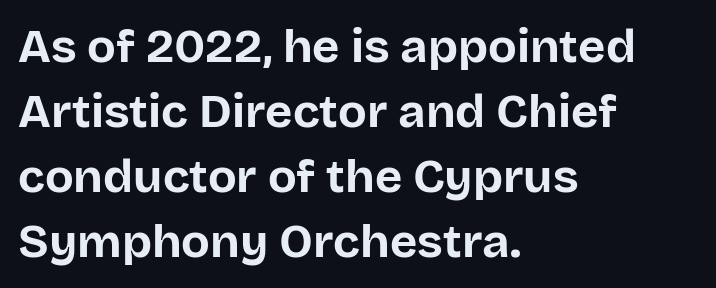
{"serif": "no", "italic": "no", "bold": "yes", "weight": "bold", "width": "normal", "stroke_contrast": "low", "x_height": "large", "monospaced": "no", "underline": "no", "align": "left", "line_spacing": "normal", "line_spacing_ratio": 1.38, "letter_spacing": "normal", "letter_spacing_em": 0.0, "glyph_px": 47}
